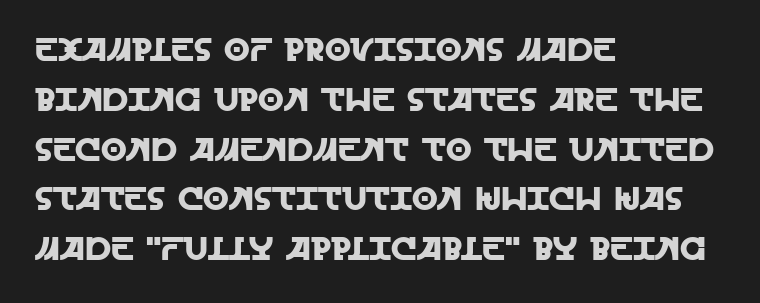
The image shows 33 px sans-serif type, upright; set left-aligned, normal line spacing (1.51x), normal letter spacing, not underlined; a large x-height.
